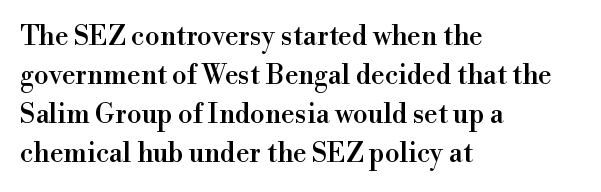
{"italic": "no", "underline": "no", "align": "left", "line_spacing": "normal", "line_spacing_ratio": 1.45, "letter_spacing": "normal", "letter_spacing_em": 0.0, "glyph_px": 27}
